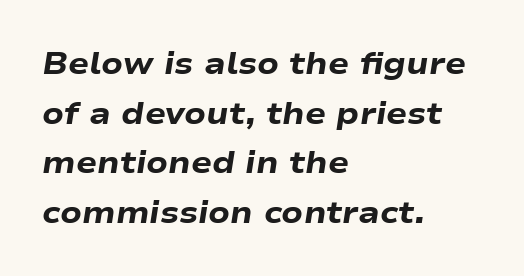
A typesetter would call this leading conventional body-copy spacing. The zone under the glyphs is completely vacant. Compared with an ordinary text face, these strokes are far heavier — a full bold. The lettering tilts uniformly, giving the passage an italic look. A typesetter would call this proportional, since set widths differ per character. The ragged edge is on the right, which tells us the setting is flush left.
